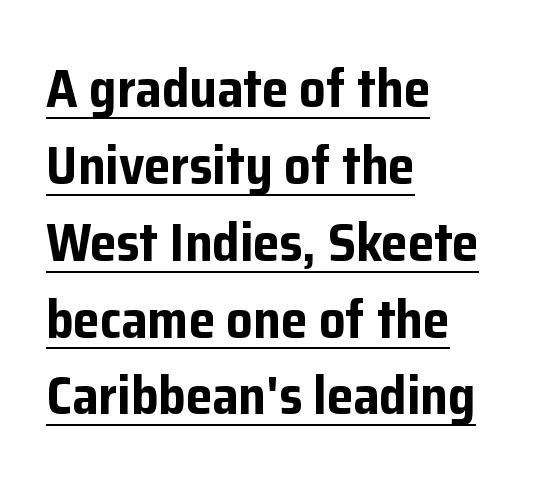
{"serif": "no", "italic": "no", "bold": "yes", "weight": "bold", "width": "normal", "stroke_contrast": "low", "x_height": "medium", "monospaced": "no", "underline": "yes", "align": "left", "line_spacing": "normal", "line_spacing_ratio": 1.45, "letter_spacing": "normal", "letter_spacing_em": 0.0, "glyph_px": 53}
